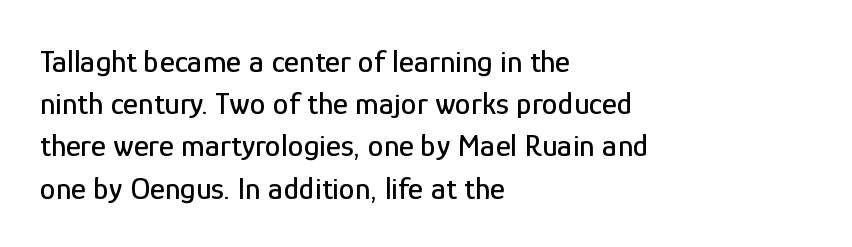
To sum up the face: it is a sans, with no serifs. The foot of each line stays bare and open. Where is the straight margin? On the left. How would I describe the line gaps? Plain and ordinary. Honestly, the letter spacing is just normal — you wouldn't notice it. Proportional: the letters do not fall into vertical columns.
